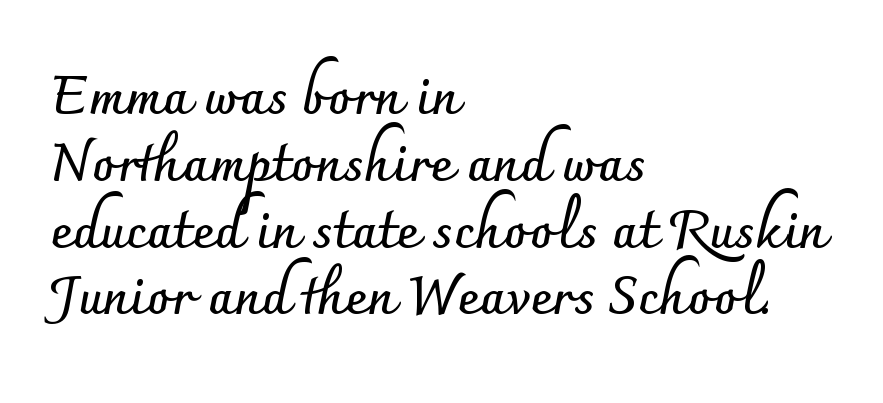
Q: Is the text bold? A: Yes.
Q: Is the text italic (slanted)? A: Yes.
Q: Is the typeface a serif or a sans-serif typeface? A: Sans-serif.
Q: Is the text underlined? A: No.
Q: How is the paragraph aligned? A: Left-aligned.
Q: Is the spacing between letters normal or unusually wide? A: Normal.
Q: Is the spacing between lines tight, normal or loose? A: Normal.
Q: Width (condensed, normal, or wide)? A: Normal.
Q: Stroke contrast? A: Low.
Q: x-height? A: Small.
Q: Monospaced? A: No.
